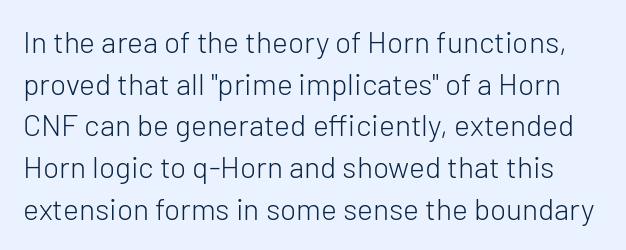
Nothing sits at the stroke ends, so this counts as sans-serif. Unmarked baselines from the first word to the last. Spacing verdict: proportional, widths tailored to each character. If you measured baseline to baseline, you'd find a middling distance.
